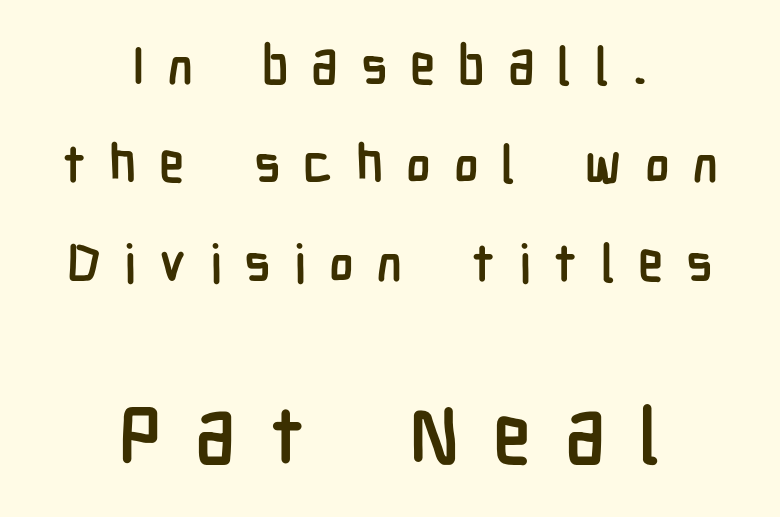
Q: Is the text bold? A: Yes.
Q: Is the text italic (slanted)? A: No, it is upright.
Q: Is the typeface a serif or a sans-serif typeface? A: Sans-serif.
Q: Is the text underlined? A: No.
Q: How is the paragraph aligned? A: Centered.
Q: Is the spacing between letters normal or unusually wide? A: Unusually wide.
Q: Which block of text is set in a larger size, the first (top) or the second (bottom)? A: The second (bottom) one.
Q: Width (condensed, normal, or wide)? A: Condensed.
Q: Stroke contrast? A: Low.
Q: x-height? A: Medium.
Q: Monospaced? A: No.
